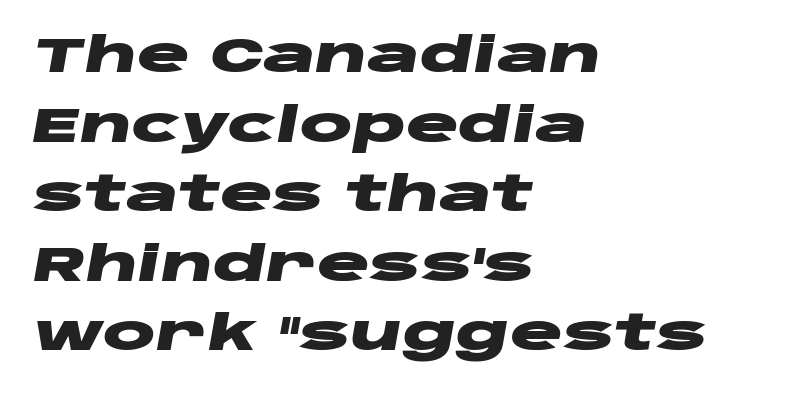
{"italic": "yes", "lean": "right", "slant_degrees": 10, "bold": "yes", "weight": "heavy", "width": "wide", "stroke_contrast": "low", "x_height": "large", "monospaced": "no", "underline": "no", "align": "left", "line_spacing": "normal", "line_spacing_ratio": 1.42, "letter_spacing": "normal", "letter_spacing_em": 0.0, "glyph_px": 49}
